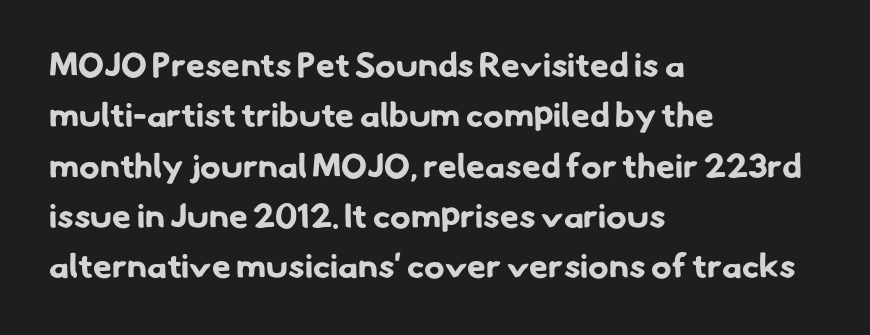
The image shows 34 px bold sans-serif type; set left-aligned, normal line spacing (1.48x), normal letter spacing, not underlined; low stroke contrast and a small x-height.
